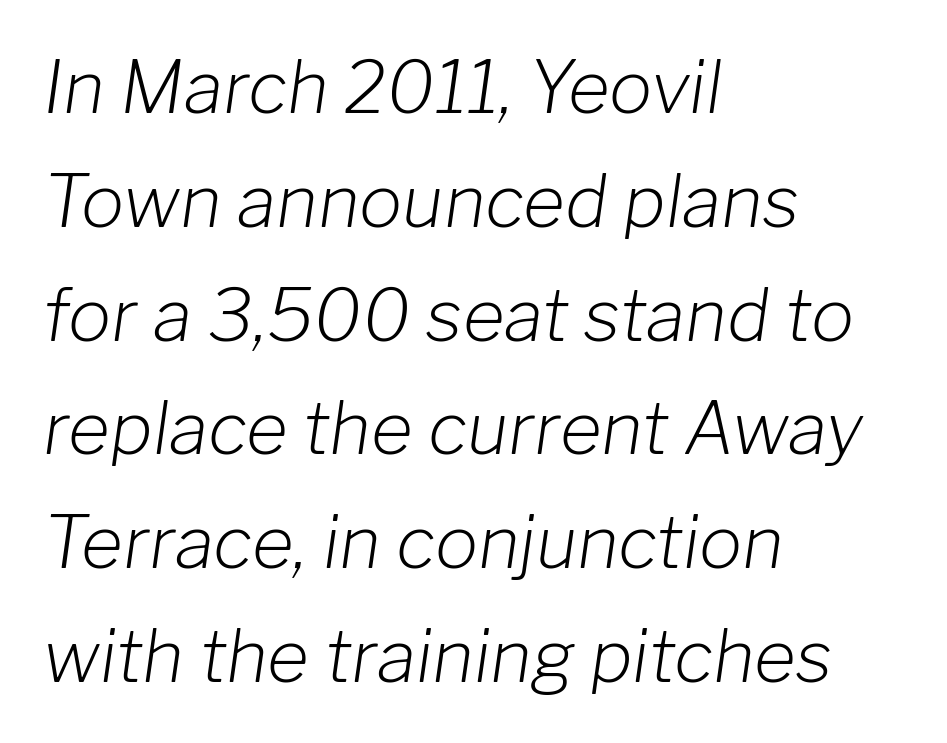
The image shows 72 px light type, italic (leaning right); set left-aligned, normal line spacing (1.58x), normal letter spacing, not underlined; low stroke contrast and a medium x-height.
